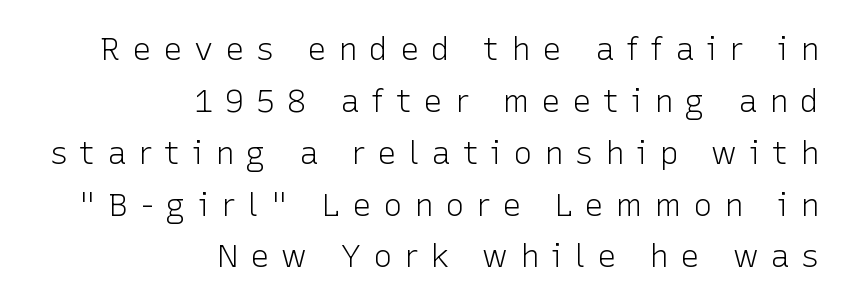
{"serif": "no", "italic": "no", "bold": "no", "weight": "light", "width": "normal", "stroke_contrast": "low", "x_height": "medium", "monospaced": "no", "underline": "no", "align": "right", "line_spacing": "normal", "line_spacing_ratio": 1.62, "letter_spacing": "wide", "letter_spacing_em": 0.37, "glyph_px": 32}
